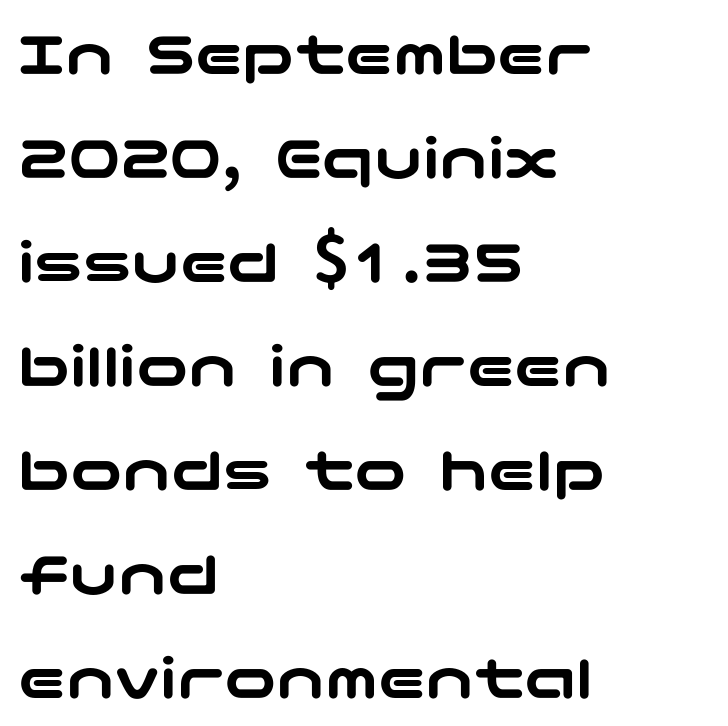
Serifs: no, the terminals of the letterforms are clean. Caption: multi-line text, flush left, ragged right. Baseline-to-baseline distance is the conventional proportion of letter height. This is the regular roman posture of the typeface. Anything drawn beneath the words? Only blank space.
